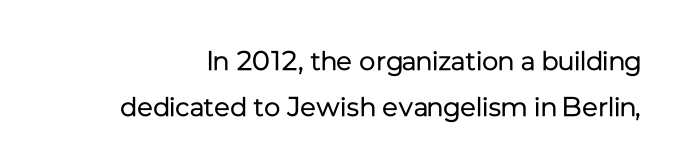
Q: Is the text bold? A: No.
Q: Is the text italic (slanted)? A: No, it is upright.
Q: Is the text underlined? A: No.
Q: Is the spacing between letters normal or unusually wide? A: Normal.
